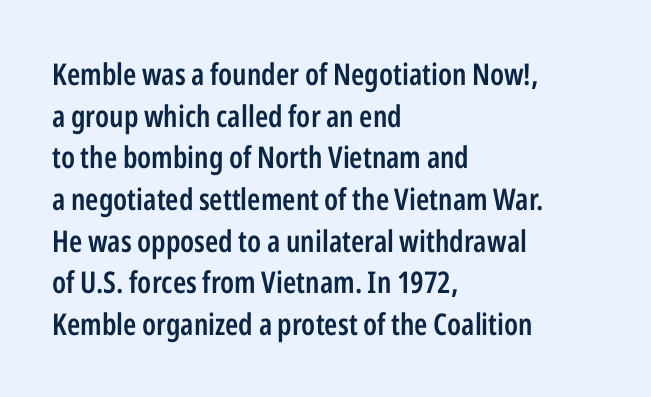
The image shows 30 px semibold, condensed sans-serif type, upright; set left-aligned, normal line spacing (1.39x), normal letter spacing, not underlined; low stroke contrast and a medium x-height.
